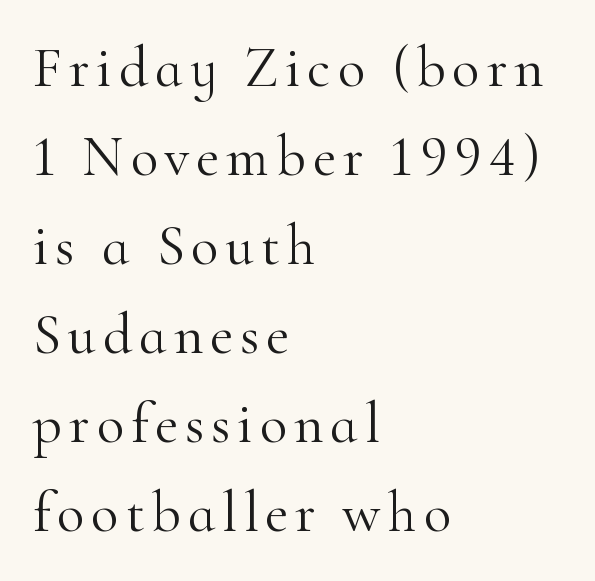
Is this a sans? No — the strokes have serifs. Character widths vary here, with narrow letters taking less room than wide ones. The lines sit at an ordinary, default distance from one another. These lines stack with their left ends in a neat column. Characters remain perfectly vertical along every line. Lines of text with bare space underneath.
